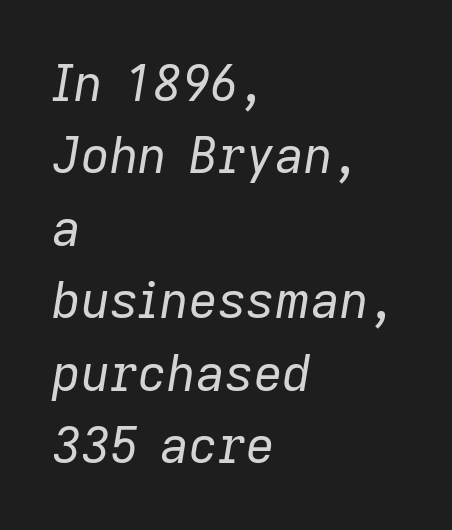
The compositor pushed each line to the left boundary. Stroke mass is kept to a normal reading level or below. Proportional: the letters do not fall into vertical columns. Each word holds together tightly as a unit, with standard inter-letter gaps. Type without underlining. When letters slant like this, we call the style italic.
